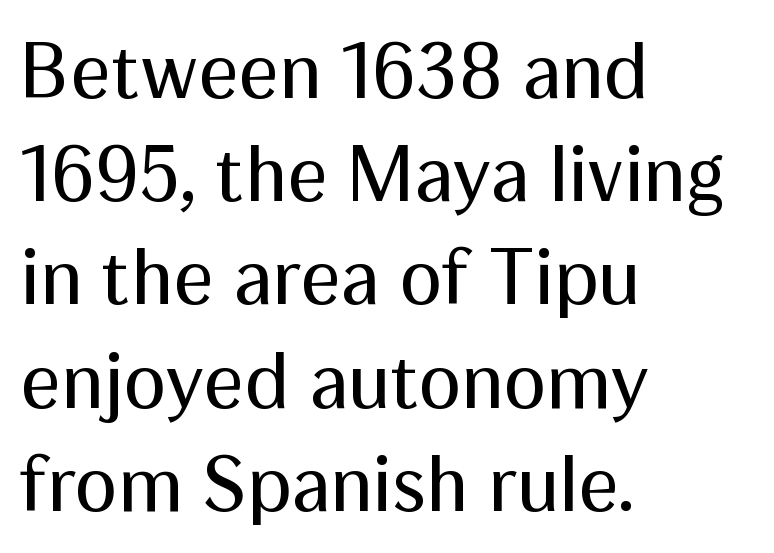
The type family on display is of the sans-serif kind. Descenders hang freely into open space. These lines were composed using upright roman letters. Caption: standard tracking, unaltered.
